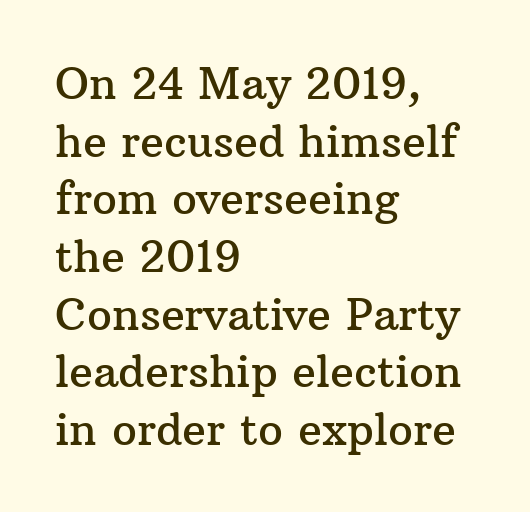
The image shows 44 px serif type, upright; set left-aligned, normal line spacing (1.31x), normal letter spacing, not underlined; medium stroke contrast and a medium x-height.
